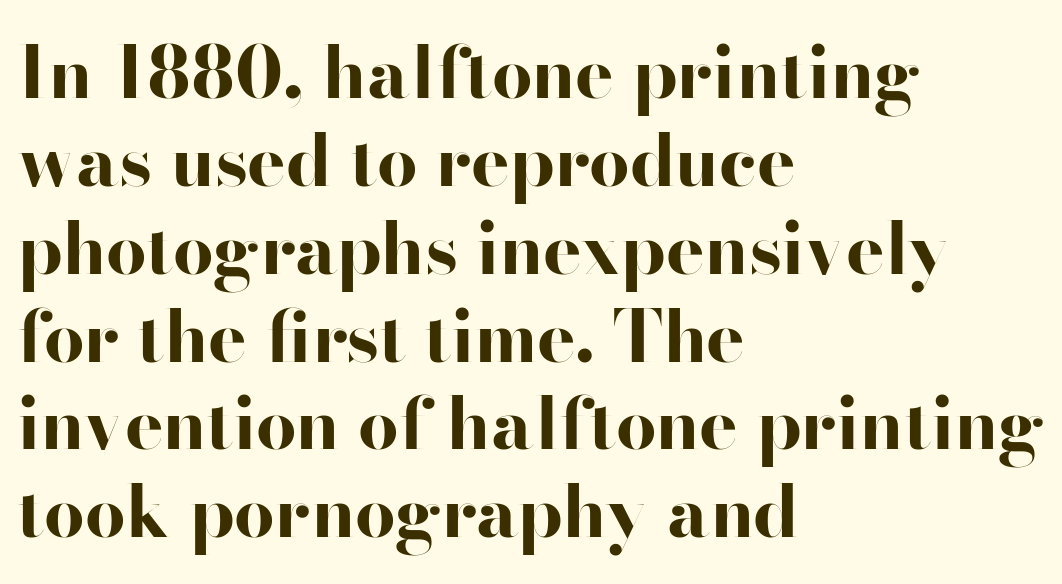
{"serif": "no", "italic": "no", "bold": "yes", "weight": "bold", "width": "wide", "stroke_contrast": "high", "x_height": "small", "monospaced": "no", "underline": "no", "align": "left", "line_spacing_ratio": 1.22, "letter_spacing": "normal", "letter_spacing_em": 0.0, "glyph_px": 72}
